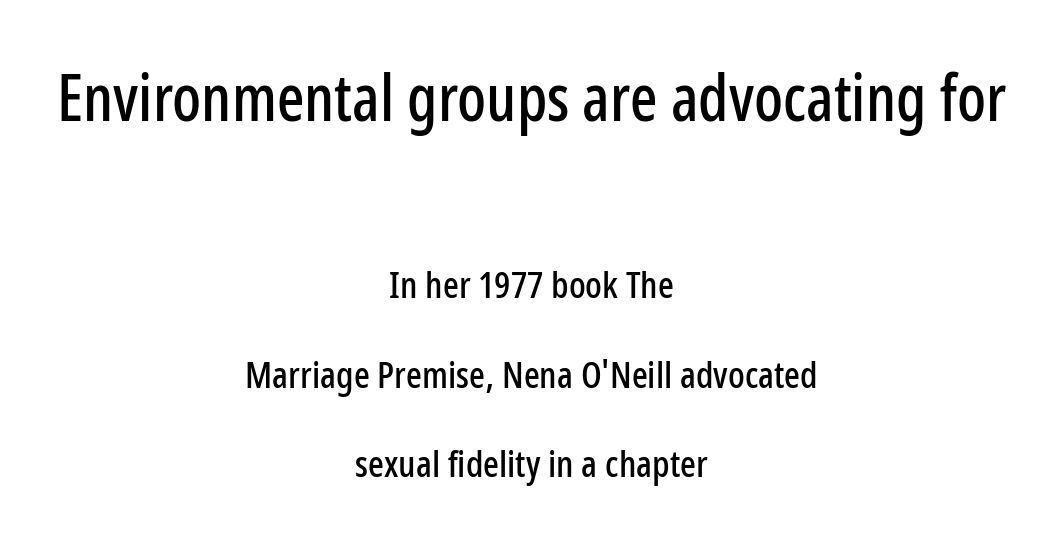
{"serif": "no", "italic": "no", "width": "condensed", "stroke_contrast": "low", "x_height": "medium", "monospaced": "no", "underline": "no", "align": "center", "line_spacing": "loose", "line_spacing_ratio": 2.41, "letter_spacing": "normal", "letter_spacing_em": 0.0, "larger_block": "first", "size_ratio": 1.73, "glyph_px": 64}
